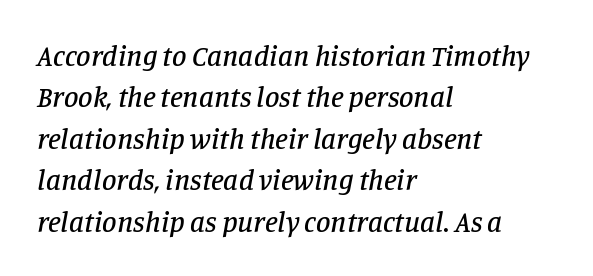
Q: Is the text italic (slanted)? A: Yes, it leans right by about 11 degrees.
Q: Is the typeface a serif or a sans-serif typeface? A: Serif.
Q: Is the text underlined? A: No.
Q: How is the paragraph aligned? A: Left-aligned.
Q: Is the spacing between letters normal or unusually wide? A: Normal.
Q: Is the spacing between lines tight, normal or loose? A: Normal.
Q: Width (condensed, normal, or wide)? A: Normal.
Q: Stroke contrast? A: Low.
Q: x-height? A: Large.
Q: Monospaced? A: No.
